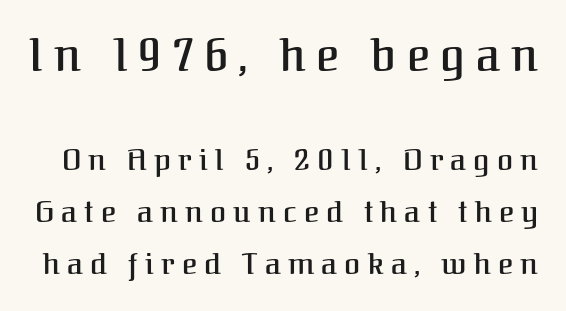
{"serif": "yes", "italic": "no", "width": "normal", "stroke_contrast": "medium", "x_height": "medium", "monospaced": "no", "underline": "no", "line_spacing_ratio": 1.79, "letter_spacing": "wide", "letter_spacing_em": 0.25, "larger_block": "first", "size_ratio": 1.52, "glyph_px": 44}
